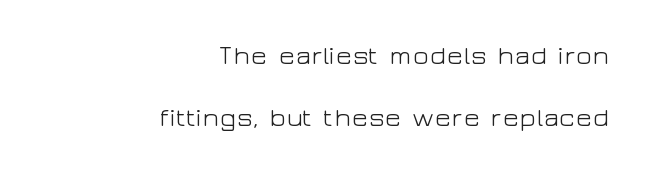
Q: Is the text bold? A: No.
Q: Is the text italic (slanted)? A: No, it is upright.
Q: Is the text underlined? A: No.
Q: How is the paragraph aligned? A: Right-aligned.
Q: Is the spacing between letters normal or unusually wide? A: Normal.
Q: Is the spacing between lines tight, normal or loose? A: Loose.
